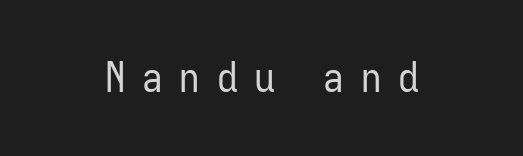
Q: Is the text bold? A: No.
Q: Is the text italic (slanted)? A: No, it is upright.
Q: Is the typeface a serif or a sans-serif typeface? A: Sans-serif.
Q: Is the text underlined? A: No.
Q: How is the paragraph aligned? A: Centered.
Q: Is the spacing between letters normal or unusually wide? A: Unusually wide.
Q: Width (condensed, normal, or wide)? A: Condensed.
Q: Stroke contrast? A: Low.
Q: x-height? A: Medium.
Q: Monospaced? A: No.
